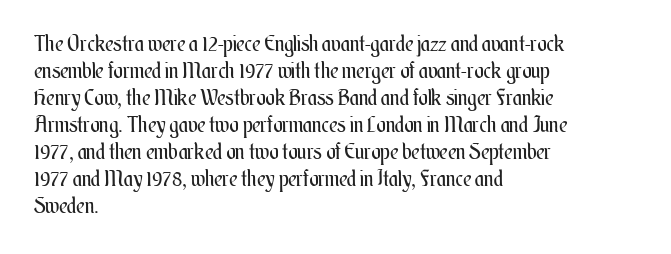
{"italic": "no", "bold": "no", "underline": "no", "align": "left", "line_spacing_ratio": 1.23, "letter_spacing": "normal", "letter_spacing_em": 0.0, "glyph_px": 22}
